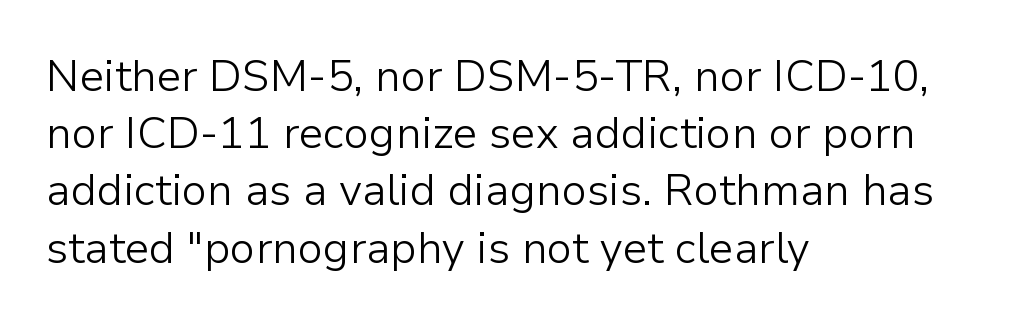
Heaviness? Minimal to ordinary, like unemphasized prose. The letters stand upright; this is a roman face. Line spacing here is normal. There is no visible air inserted between adjacent glyphs. Visually the block forms a straight wall on the left and a jagged coastline on the right. Varying glyph widths throughout — classic text-font behaviour.
